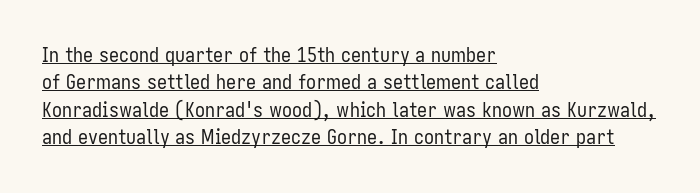
The image shows 20 px text type, upright; set left-aligned, normal line spacing (1.37x), normal letter spacing, underlined.
